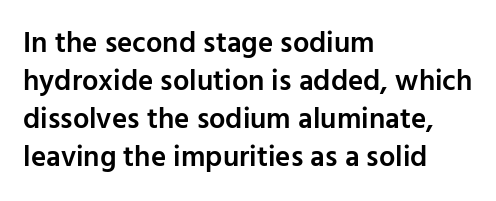
Q: Is the text bold? A: Semi-bold.
Q: Is the text italic (slanted)? A: No, it is upright.
Q: Is the typeface a serif or a sans-serif typeface? A: Sans-serif.
Q: Is the text underlined? A: No.
Q: How is the paragraph aligned? A: Left-aligned.
Q: Is the spacing between letters normal or unusually wide? A: Normal.
Q: Is the spacing between lines tight, normal or loose? A: Normal.
Q: Width (condensed, normal, or wide)? A: Normal.
Q: Stroke contrast? A: Low.
Q: x-height? A: Medium.
Q: Monospaced? A: No.
